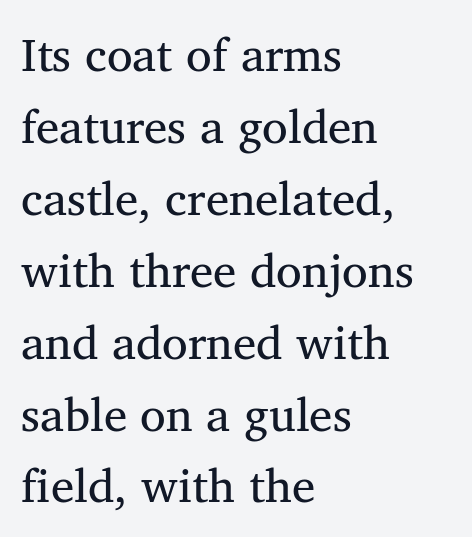
If you measured baseline to baseline, you'd find a middling distance. Stroke terminals: seriffed. Clear beneath every line of the passage. Inter-character spacing is left at the font's built-in metrics.
